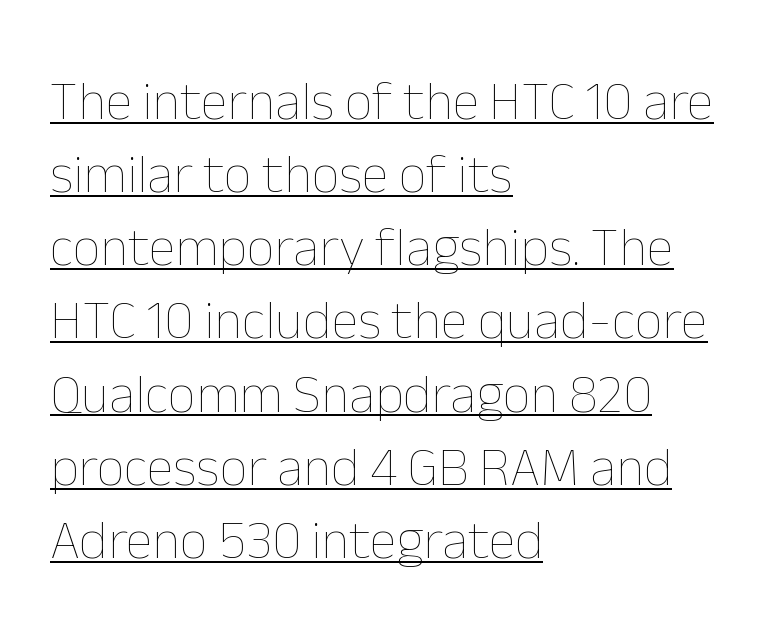
This rendering uses left alignment, leaving the right contour irregular. A typographer would call this underscored text. How are the letters spaced? Ordinarily, with no added tracking. Students, observe: this is what conventionally led text looks like. The letters stand straight up with perfectly vertical stems.
